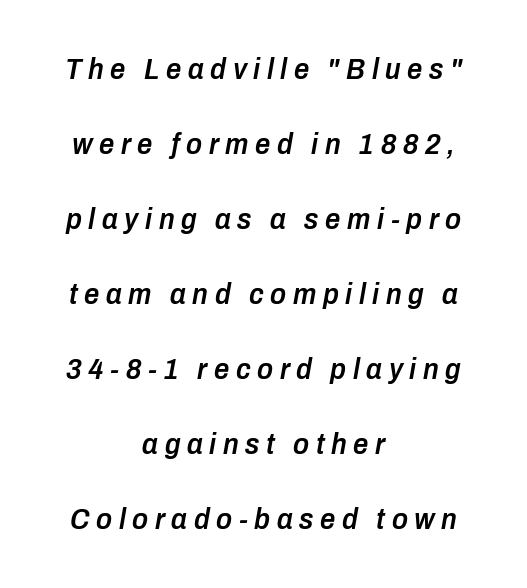
Line spacing here is loose. The whitespace from short lines is split evenly between both sides. An italicized treatment has been applied to the whole sample. Words float on clear page, feet unadorned. Notice the strokes are somewhat thickened but not fully heavy: this is a semibold. Spacing verdict: proportional, widths tailored to each character.
